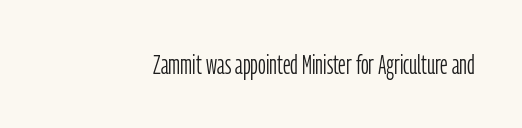
{"italic": "no", "bold": "no", "underline": "no", "letter_spacing": "normal", "letter_spacing_em": 0.0, "glyph_px": 27}
